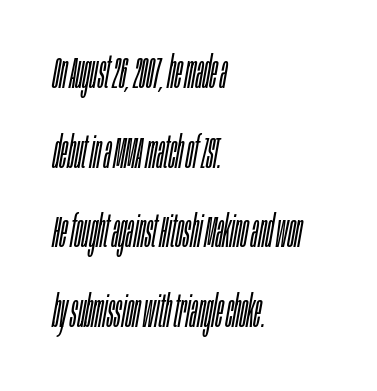
Q: Is the text bold? A: No.
Q: Is the text italic (slanted)? A: Yes, it leans right by about 10 degrees.
Q: Is the text underlined? A: No.
Q: How is the paragraph aligned? A: Left-aligned.
Q: Is the spacing between letters normal or unusually wide? A: Normal.
Q: Width (condensed, normal, or wide)? A: Condensed.
Q: Stroke contrast? A: Low.
Q: x-height? A: Large.
Q: Monospaced? A: No.
